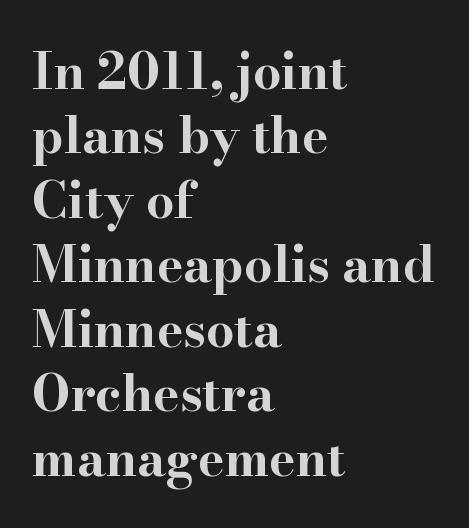
The image shows 50 px bold, wide serif type, upright; set left-aligned, normal line spacing (1.29x), normal letter spacing, not underlined; high stroke contrast and a small x-height.
